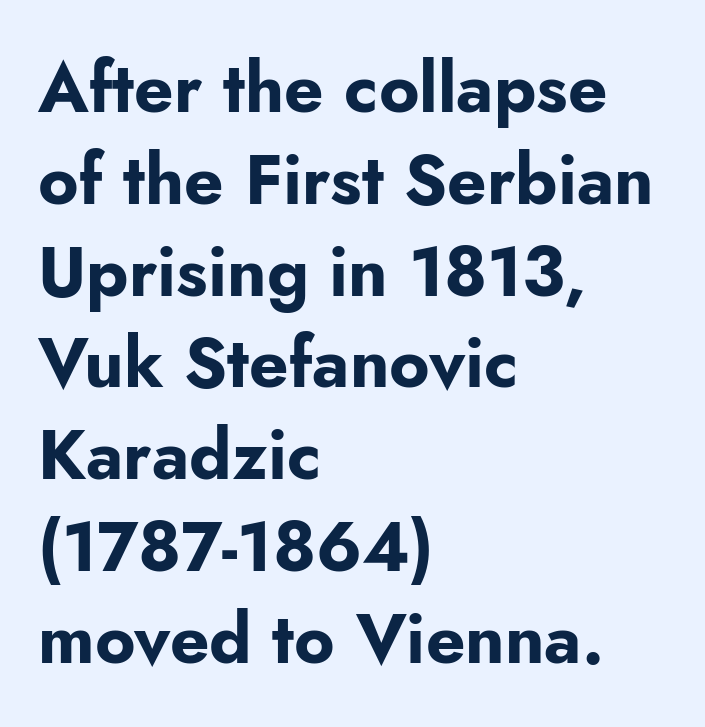
Check where the strokes stop: nothing finishes them off — pure sans. Is the type bold? Yes — the strokes are clearly thick and heavy. How would I describe the line gaps? Plain and ordinary. Here the designer chose a conventional face with non-uniform glyph widths. Anything drawn beneath the words? Only blank space.
